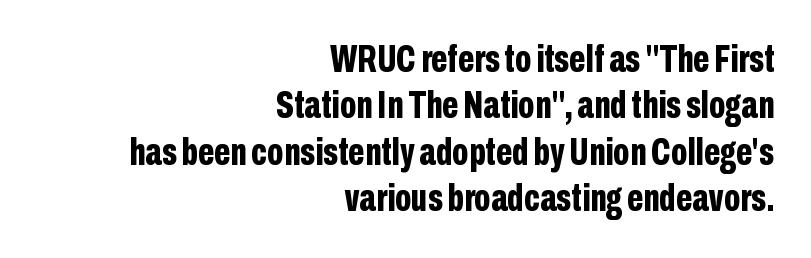
The image shows 39 px bold, condensed sans-serif type, upright; set right-aligned, line spacing 1.19x, normal letter spacing, not underlined; low stroke contrast and a medium x-height.
